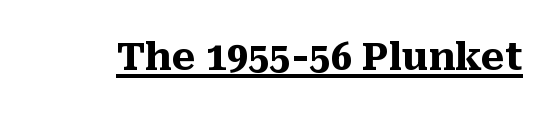
You could call the tracking neutral — neither tight nor loose. Note: serifs present on the glyphs. On the weight axis this lands at bold, roughly 700. Descenders here cross a horizontal rule under the line.
